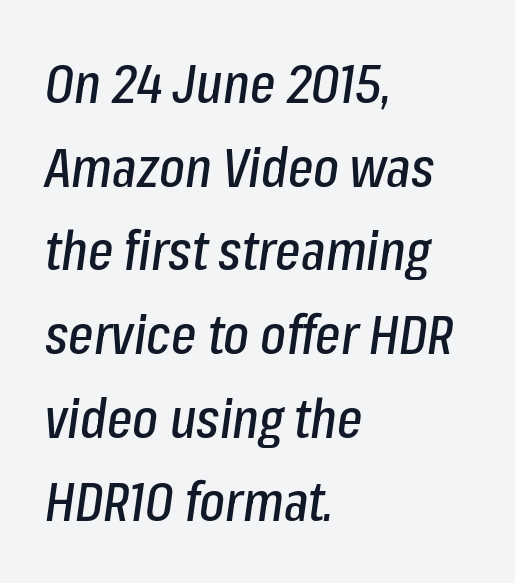
Q: Is the text italic (slanted)? A: Yes, it leans right by about 8 degrees.
Q: Is the text underlined? A: No.
Q: How is the paragraph aligned? A: Left-aligned.
Q: Is the spacing between letters normal or unusually wide? A: Normal.
Q: Is the spacing between lines tight, normal or loose? A: Normal.
Q: Width (condensed, normal, or wide)? A: Condensed.
Q: Stroke contrast? A: Low.
Q: x-height? A: Medium.
Q: Monospaced? A: No.
